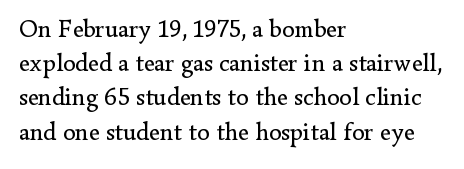
Q: Is the text bold? A: No.
Q: Is the text italic (slanted)? A: No, it is upright.
Q: Is the text underlined? A: No.
Q: How is the paragraph aligned? A: Left-aligned.
Q: Is the spacing between letters normal or unusually wide? A: Normal.
Q: Is the spacing between lines tight, normal or loose? A: Normal.
